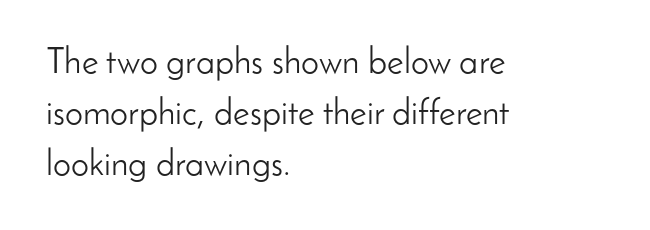
This is not heavy type; no bold has been used. The typography opts for an upright posture over an oblique one. Note the varied advance widths — an 'i' is clearly narrower than an 'm'. The text was rendered using a sans face with plain stroke endings. Type without underlining. The vertical gap from one line to the next is medium.
